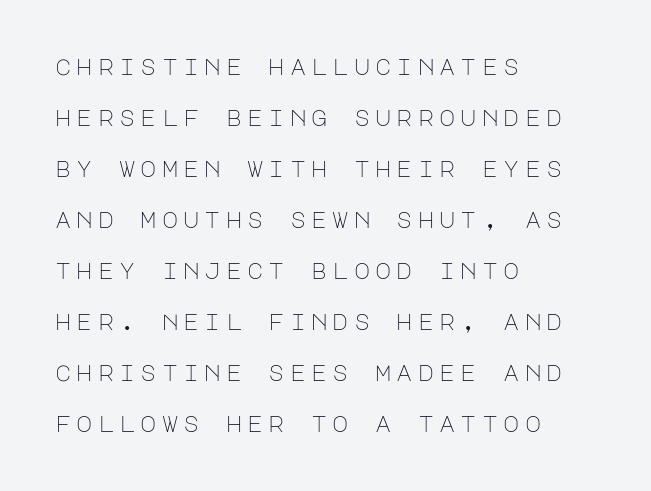
The image shows 22 px text type, upright; set left-aligned, loose line spacing (2.32x), unusually wide letter spacing (+0.23 em), not underlined.
